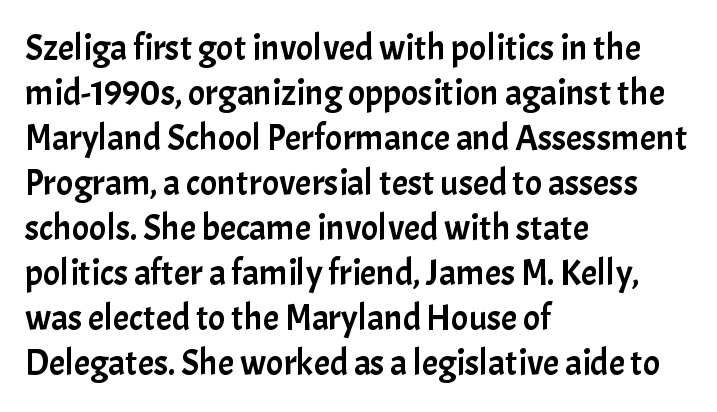
The image shows 36 px sans-serif type, upright; set left-aligned, normal line spacing (1.25x), normal letter spacing, not underlined; low stroke contrast and a medium x-height.
